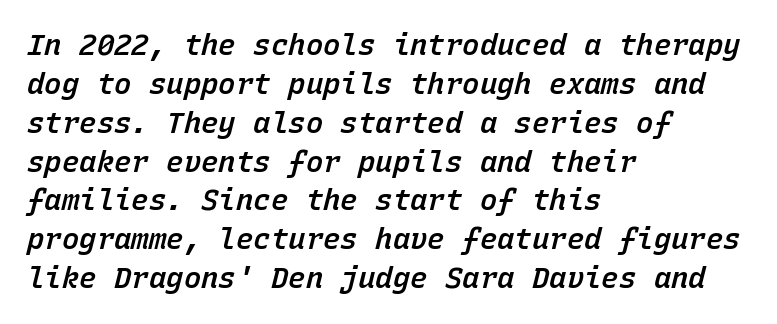
The image shows 29 px semibold type, italic (leaning right), monospaced; set left-aligned, normal line spacing (1.34x), normal letter spacing, not underlined; low stroke contrast and a medium x-height.
